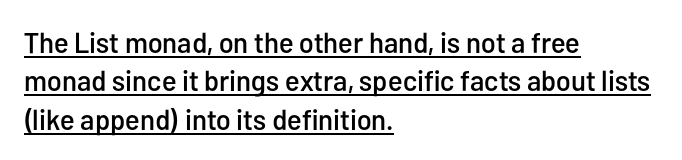
{"serif": "no", "italic": "no", "width": "condensed", "stroke_contrast": "low", "x_height": "medium", "monospaced": "no", "underline": "yes", "align": "left", "line_spacing": "normal", "line_spacing_ratio": 1.32, "letter_spacing": "normal", "letter_spacing_em": 0.0, "glyph_px": 29}
